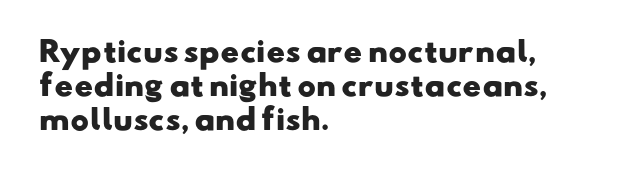
{"serif": "no", "bold": "yes", "weight": "heavy", "width": "wide", "stroke_contrast": "low", "x_height": "small", "monospaced": "no", "underline": "no", "align": "left", "line_spacing_ratio": 1.21, "letter_spacing": "normal", "letter_spacing_em": 0.0, "glyph_px": 28}
